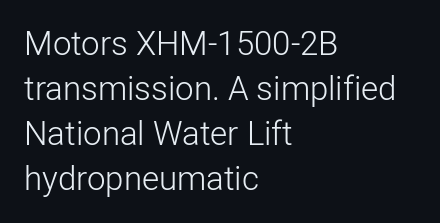
{"serif": "no", "italic": "no", "bold": "no", "weight": "light", "width": "normal", "stroke_contrast": "low", "x_height": "medium", "monospaced": "no", "underline": "no", "align": "left", "line_spacing": "normal", "line_spacing_ratio": 1.36, "letter_spacing": "normal", "letter_spacing_em": 0.0, "glyph_px": 33}
